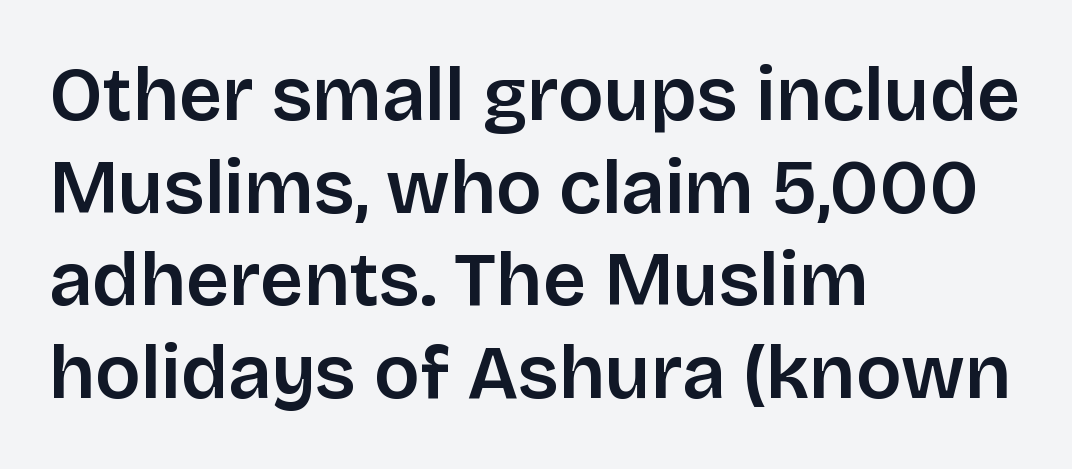
The image shows 76 px sans-serif type, upright; set left-aligned, line spacing 1.22x, normal letter spacing, not underlined; low stroke contrast and a large x-height.
